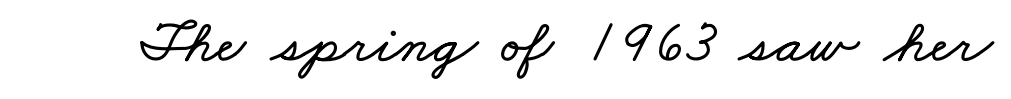
The image shows 62 px wide type; set normal letter spacing, not underlined; low stroke contrast and a small x-height.
